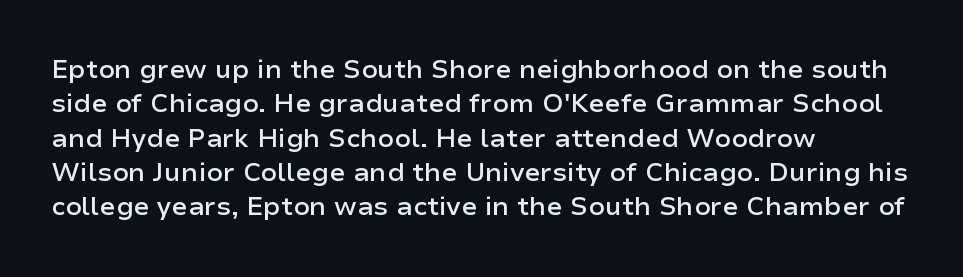
{"italic": "no", "bold": "semi", "underline": "no", "align": "left", "line_spacing": "normal", "line_spacing_ratio": 1.32, "letter_spacing": "normal", "letter_spacing_em": 0.0, "glyph_px": 26}
